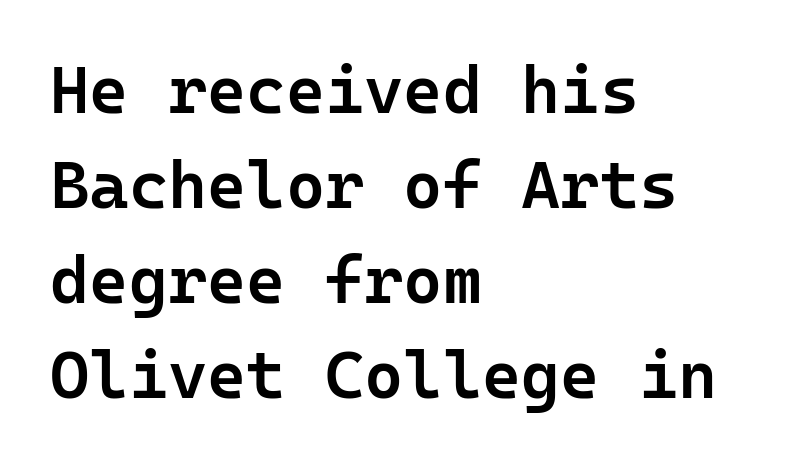
Glance below the letters and you will spot only blank space. The vertical gap from one line to the next is medium. Each letter, wide or thin by design, is forced into the same width here. As a designer I'd log this as weight 600, semibold. The setting favours the left margin, as ordinary paragraphs usually do. Unlike italic type, these characters show no tilt at all.
